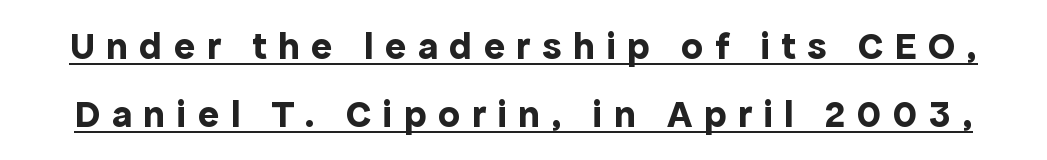
The image shows 39 px bold sans-serif type, upright; set line spacing 1.74x, unusually wide letter spacing (+0.3 em), underlined; a medium x-height.
